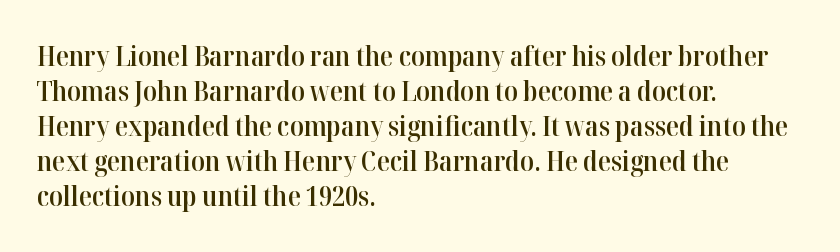
Q: Is the text bold? A: Semi-bold.
Q: Is the text italic (slanted)? A: No, it is upright.
Q: Is the text underlined? A: No.
Q: How is the paragraph aligned? A: Left-aligned.
Q: Is the spacing between letters normal or unusually wide? A: Normal.
Q: Is the spacing between lines tight, normal or loose? A: Normal.
